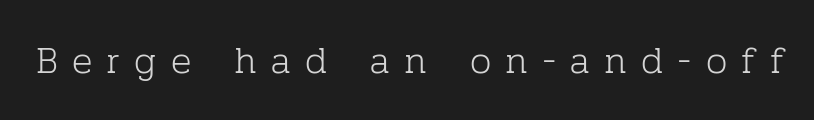
Q: Is the text bold? A: No.
Q: Is the text italic (slanted)? A: No, it is upright.
Q: Is the typeface a serif or a sans-serif typeface? A: Serif.
Q: Is the text underlined? A: No.
Q: Is the spacing between letters normal or unusually wide? A: Unusually wide.
Q: Width (condensed, normal, or wide)? A: Normal.
Q: Stroke contrast? A: Low.
Q: x-height? A: Medium.
Q: Monospaced? A: No.
